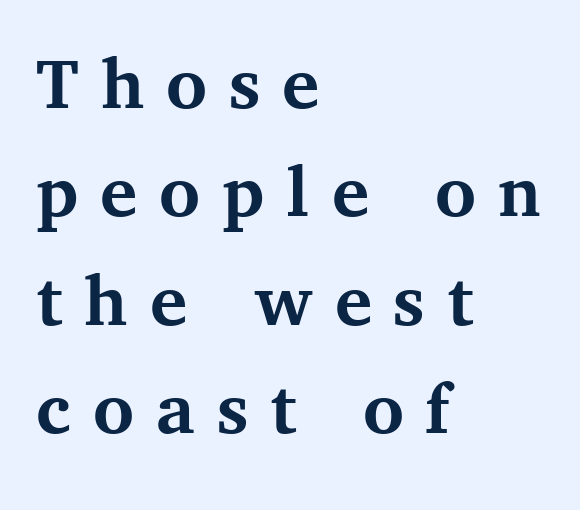
{"serif": "yes", "italic": "no", "bold": "yes", "weight": "semibold", "width": "normal", "stroke_contrast": "medium", "x_height": "medium", "monospaced": "no", "underline": "no", "align": "left", "line_spacing": "normal", "line_spacing_ratio": 1.39, "letter_spacing": "wide", "letter_spacing_em": 0.28, "glyph_px": 78}
